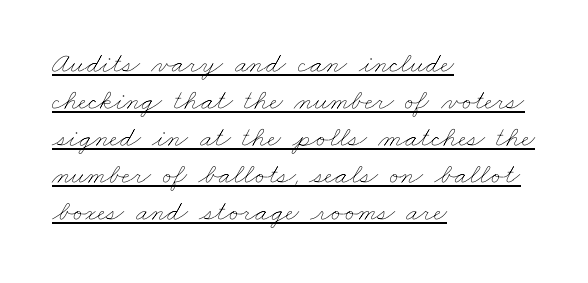
Here the glyphs are tracked normally, forming tight word shapes. Underlined type. Rows of type keep a routine distance in the vertical direction. Stems and bowls with no extra thickness — not bold.
